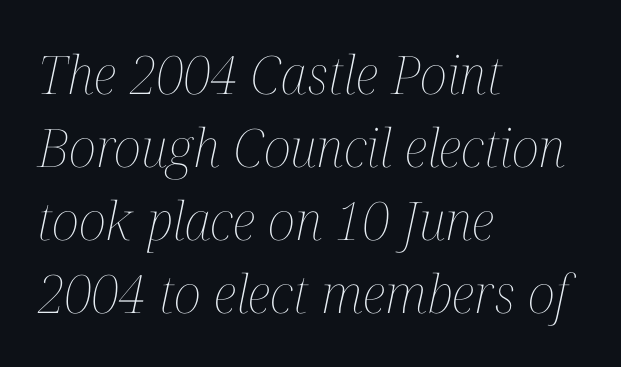
The image shows 53 px thin, condensed type, italic (leaning right); set left-aligned, normal line spacing (1.38x), normal letter spacing, not underlined; medium stroke contrast and a medium x-height.
